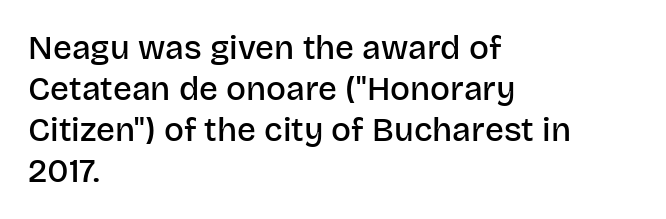
Q: Is the text bold? A: Semi-bold.
Q: Is the text italic (slanted)? A: No, it is upright.
Q: Is the typeface a serif or a sans-serif typeface? A: Sans-serif.
Q: Is the text underlined? A: No.
Q: How is the paragraph aligned? A: Left-aligned.
Q: Is the spacing between letters normal or unusually wide? A: Normal.
Q: Width (condensed, normal, or wide)? A: Normal.
Q: Stroke contrast? A: Low.
Q: x-height? A: Large.
Q: Monospaced? A: No.
